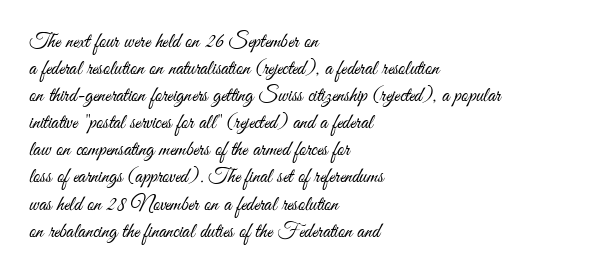
{"bold": "no", "underline": "no", "align": "left", "line_spacing": "normal", "line_spacing_ratio": 1.29, "letter_spacing": "normal", "letter_spacing_em": 0.0, "glyph_px": 21}
